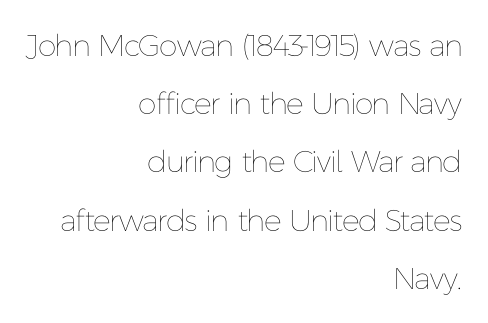
Q: Is the text bold? A: No.
Q: Is the text italic (slanted)? A: No, it is upright.
Q: Is the text underlined? A: No.
Q: How is the paragraph aligned? A: Right-aligned.
Q: Is the spacing between letters normal or unusually wide? A: Normal.
Q: Is the spacing between lines tight, normal or loose? A: Loose.
Q: Width (condensed, normal, or wide)? A: Normal.
Q: Stroke contrast? A: Low.
Q: x-height? A: Medium.
Q: Monospaced? A: No.
